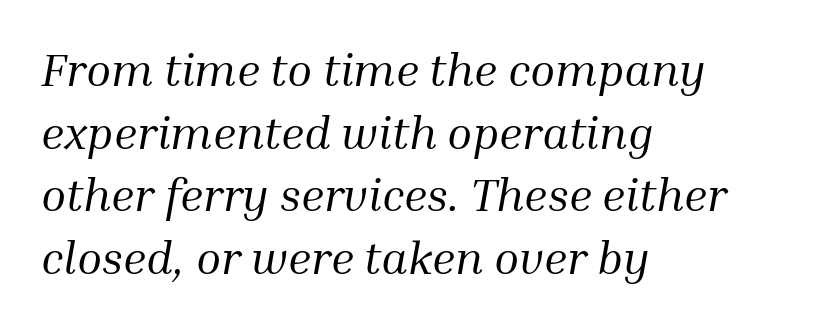
The image shows 46 px regular-weight serif type, italic (leaning right); set left-aligned, normal line spacing (1.36x), normal letter spacing, not underlined; medium stroke contrast and a medium x-height.
